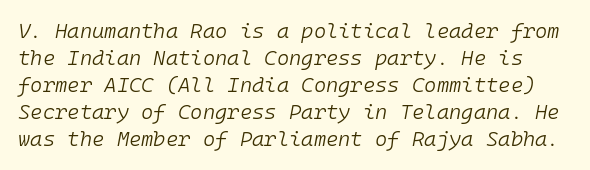
Q: Is the text bold? A: No.
Q: Is the text italic (slanted)? A: Yes, it leans right by about 10 degrees.
Q: Is the text underlined? A: No.
Q: Is the spacing between letters normal or unusually wide? A: Normal.
Q: Is the spacing between lines tight, normal or loose? A: Normal.
